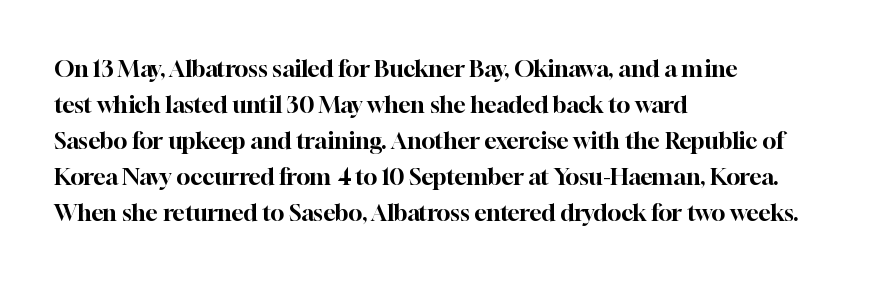
{"italic": "no", "underline": "no", "align": "left", "line_spacing": "normal", "line_spacing_ratio": 1.57, "letter_spacing": "normal", "letter_spacing_em": 0.0, "glyph_px": 23}
